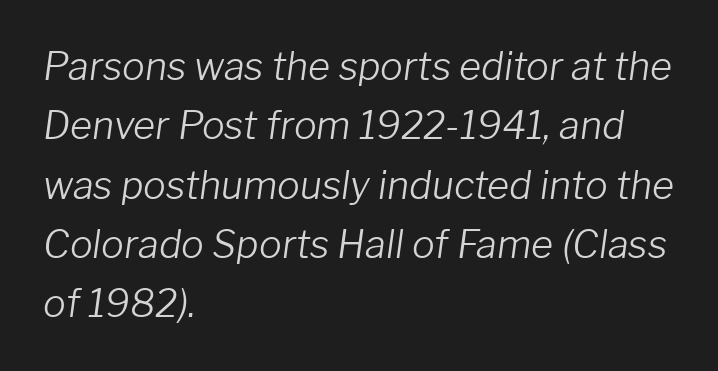
Q: Is the text bold? A: No.
Q: Is the text italic (slanted)? A: Yes, it leans right by about 8 degrees.
Q: Is the text underlined? A: No.
Q: How is the paragraph aligned? A: Left-aligned.
Q: Is the spacing between letters normal or unusually wide? A: Normal.
Q: Is the spacing between lines tight, normal or loose? A: Normal.
Q: Width (condensed, normal, or wide)? A: Normal.
Q: Stroke contrast? A: Low.
Q: x-height? A: Medium.
Q: Monospaced? A: No.
